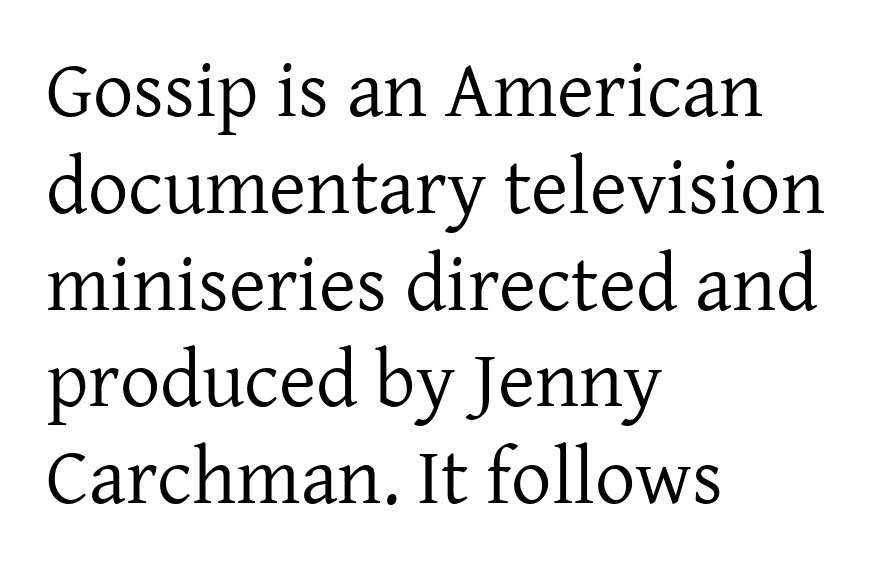
These lines stack with their left ends in a neat column. The letters advance in unequal steps, a hallmark of proportional type. Examine the stroke ends and you'll spot serifs. Check the space under the baseline: it is left empty.
